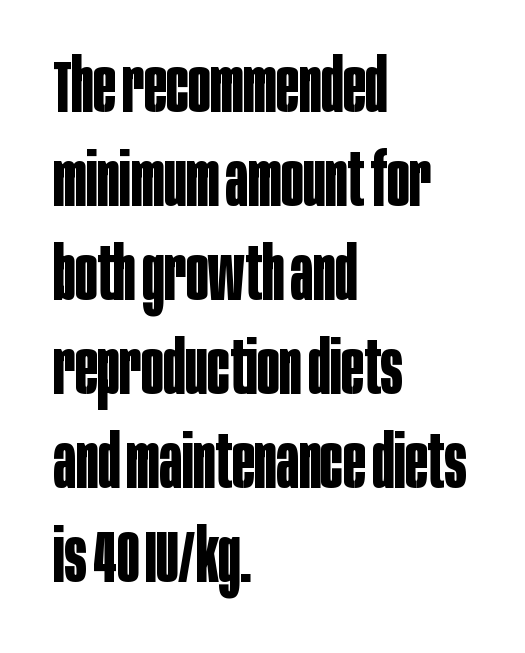
Q: Is the text bold? A: Yes.
Q: Is the text italic (slanted)? A: No, it is upright.
Q: Is the typeface a serif or a sans-serif typeface? A: Sans-serif.
Q: Is the text underlined? A: No.
Q: How is the paragraph aligned? A: Left-aligned.
Q: Is the spacing between letters normal or unusually wide? A: Normal.
Q: Is the spacing between lines tight, normal or loose? A: Normal.
Q: Width (condensed, normal, or wide)? A: Condensed.
Q: Stroke contrast? A: Low.
Q: x-height? A: Large.
Q: Monospaced? A: No.
